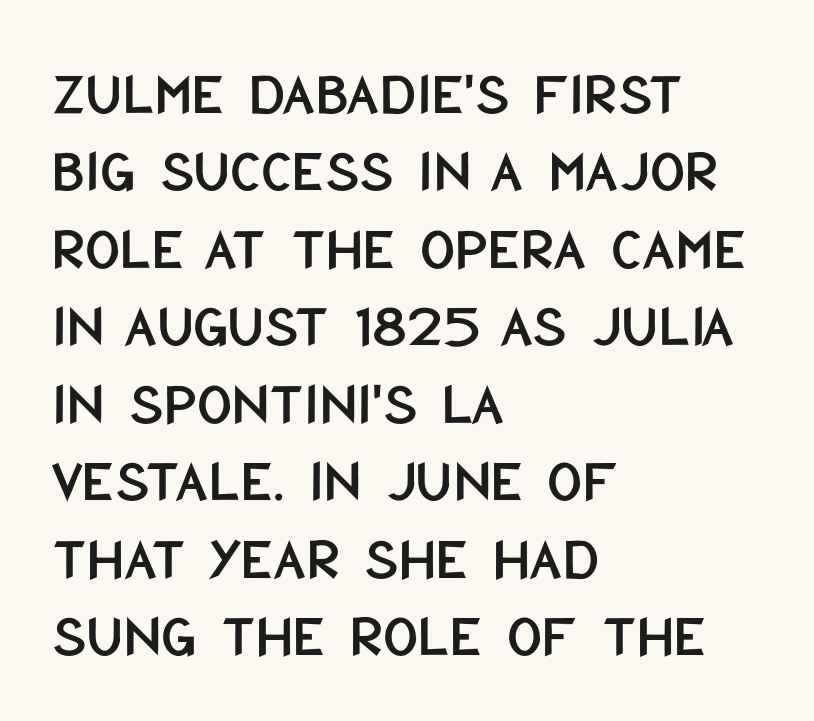
Q: Is the text italic (slanted)? A: No, it is upright.
Q: Is the typeface a serif or a sans-serif typeface? A: Sans-serif.
Q: Is the text underlined? A: No.
Q: How is the paragraph aligned? A: Left-aligned.
Q: Is the spacing between letters normal or unusually wide? A: Normal.
Q: Is the spacing between lines tight, normal or loose? A: Normal.
Q: Width (condensed, normal, or wide)? A: Condensed.
Q: Stroke contrast? A: Low.
Q: x-height? A: Large.
Q: Monospaced? A: No.
